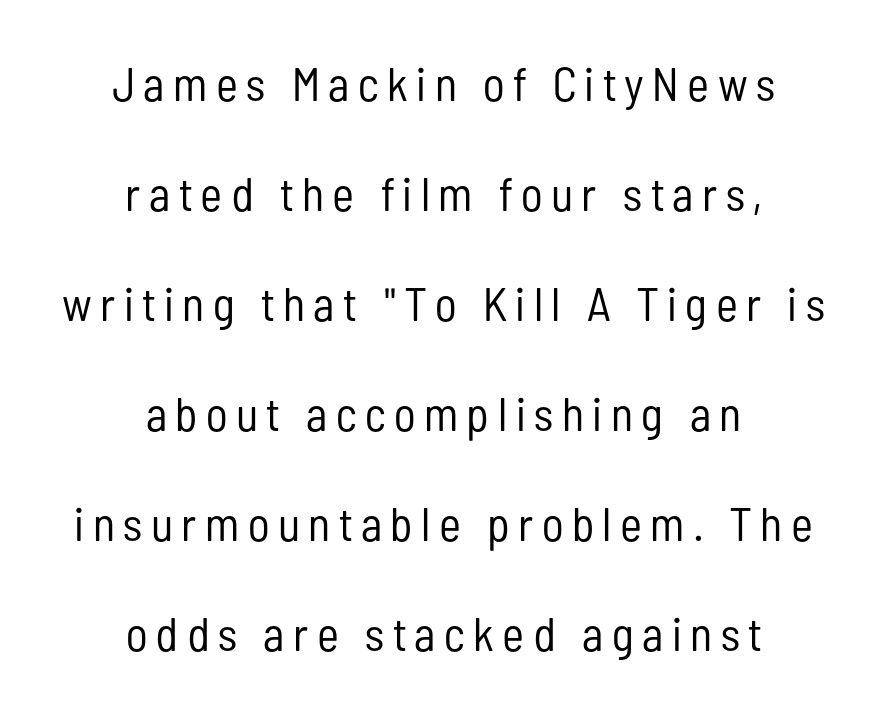
{"serif": "no", "italic": "no", "bold": "no", "weight": "regular", "width": "condensed", "stroke_contrast": "low", "x_height": "medium", "monospaced": "no", "underline": "no", "align": "center", "line_spacing": "loose", "line_spacing_ratio": 2.34, "glyph_px": 47}
